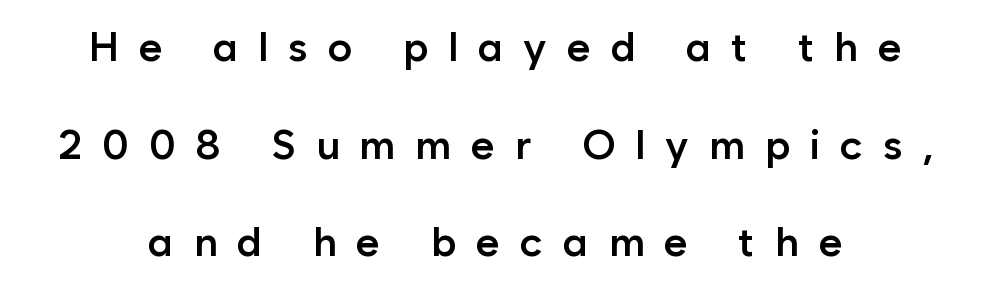
Q: Is the text bold? A: Semi-bold.
Q: Is the text italic (slanted)? A: No, it is upright.
Q: Is the typeface a serif or a sans-serif typeface? A: Sans-serif.
Q: Is the text underlined? A: No.
Q: Is the spacing between letters normal or unusually wide? A: Unusually wide.
Q: Is the spacing between lines tight, normal or loose? A: Loose.
Q: Width (condensed, normal, or wide)? A: Normal.
Q: Stroke contrast? A: Low.
Q: x-height? A: Medium.
Q: Monospaced? A: No.
